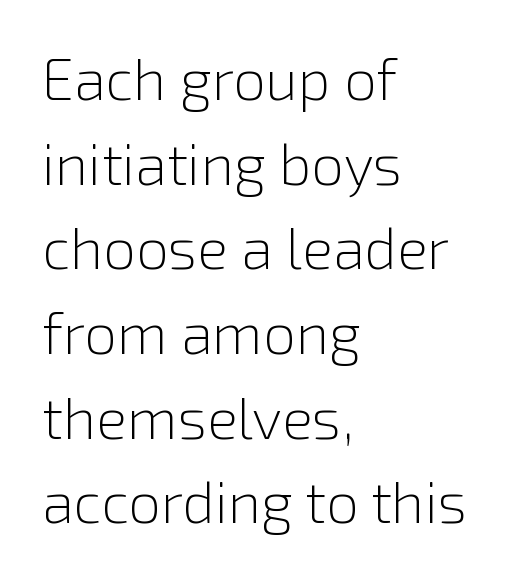
The image shows 58 px light sans-serif type, upright; set left-aligned, normal line spacing (1.46x), normal letter spacing, not underlined; low stroke contrast and a medium x-height.
